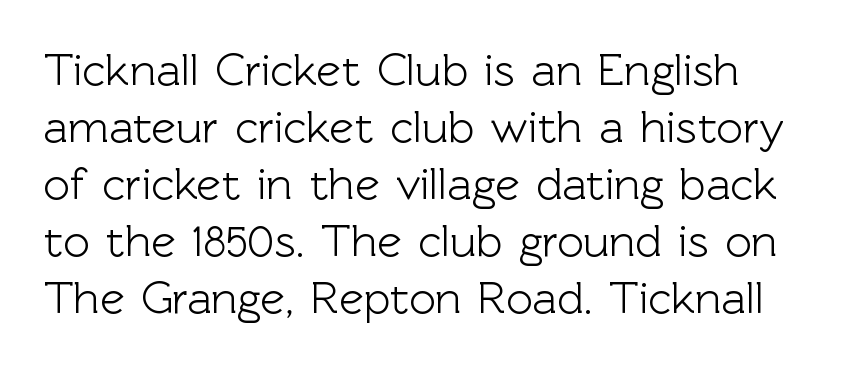
The image shows 46 px sans-serif type, upright; set line spacing 1.24x, normal letter spacing, not underlined; a medium x-height.
